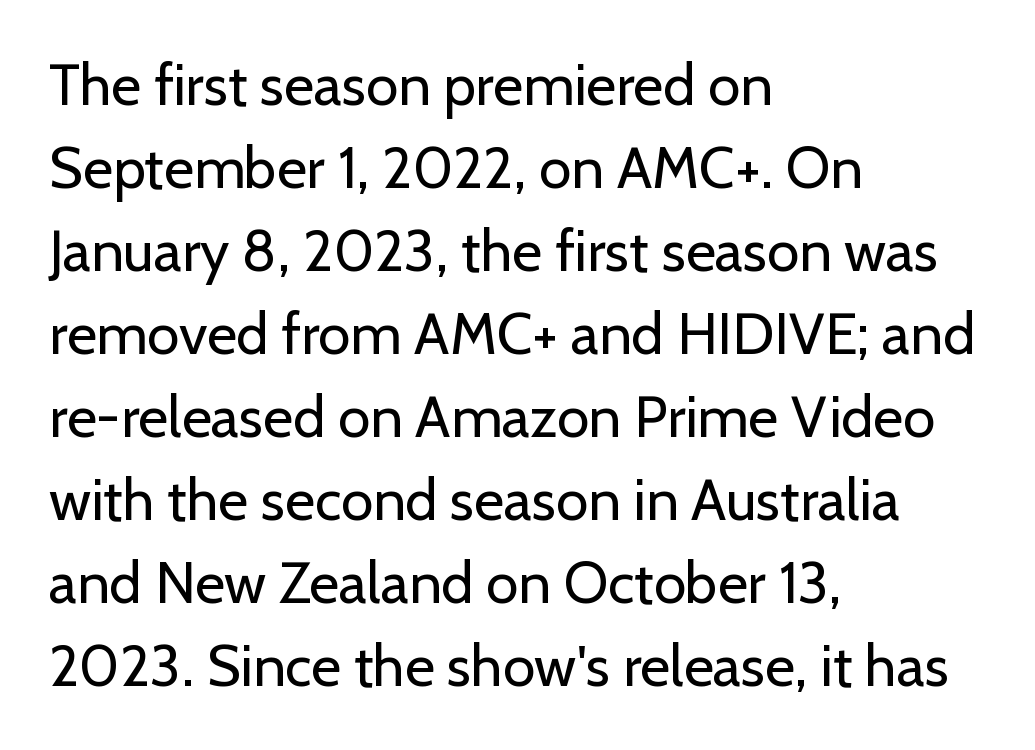
The image shows 58 px regular-weight sans-serif type, upright; set left-aligned, normal line spacing (1.43x), normal letter spacing, not underlined; low stroke contrast and a medium x-height.
